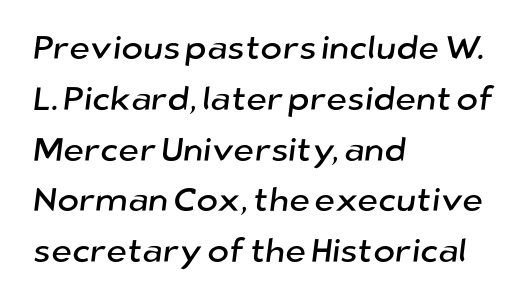
The paragraph has a hard left edge and a soft right edge. Descenders hang freely into open space. Nothing unusual about the tracking: characters are spaced as the font intends. Vertically, the passage feels balanced, rows spaced as you'd expect. Unlike a traditional serif, this face leaves its strokes unadorned. The passage shown is typed in a proportional face where columns would drift.
